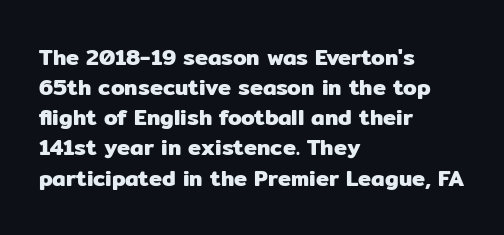
{"italic": "no", "underline": "no", "align": "left", "line_spacing": "normal", "line_spacing_ratio": 1.37, "letter_spacing": "normal", "letter_spacing_em": 0.0, "glyph_px": 22}
